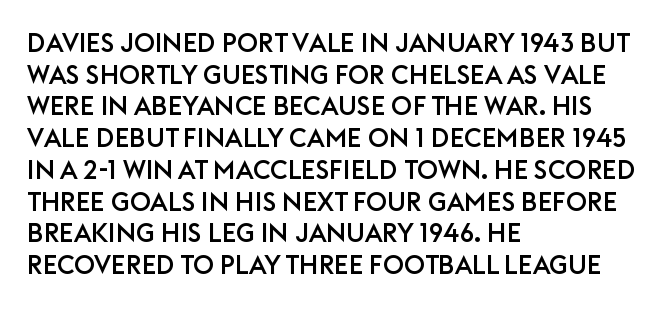
The lettering stays uniformly vertical, giving the passage a roman look. The baseline area is clear. The setting favours the left margin, as ordinary paragraphs usually do. These lines keep a tight, regular rhythm from letter to letter.
